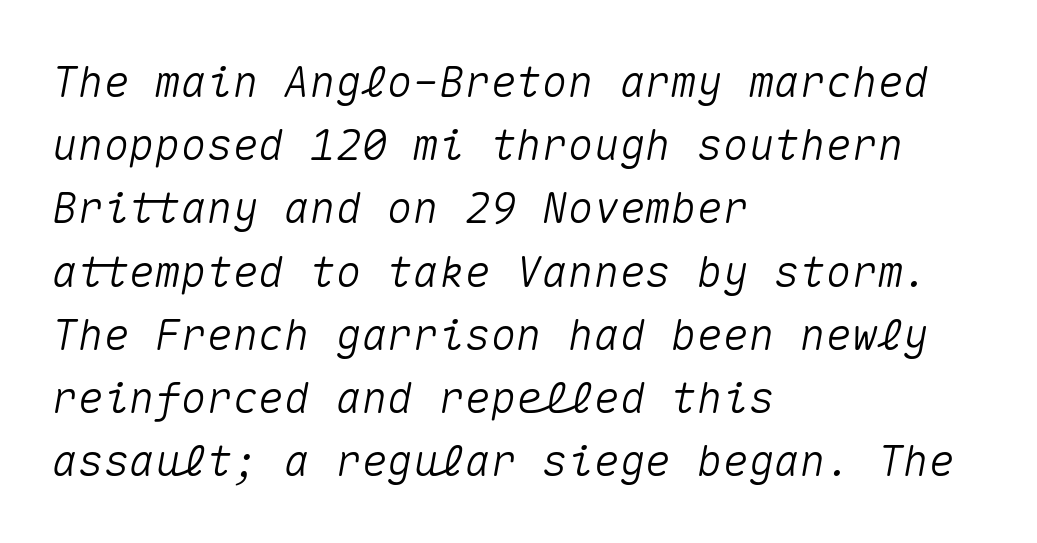
The image shows 43 px text type, italic (leaning right), monospaced; set left-aligned, normal line spacing (1.47x), normal letter spacing, not underlined; medium stroke contrast and a medium x-height.
